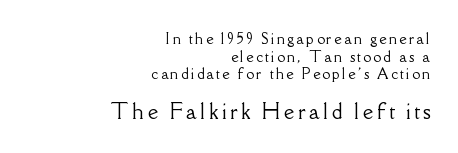
The image shows 20 px text type, upright; set right-aligned, normal line spacing (1.26x), not underlined; the second (bottom) block is 1.43x larger.
